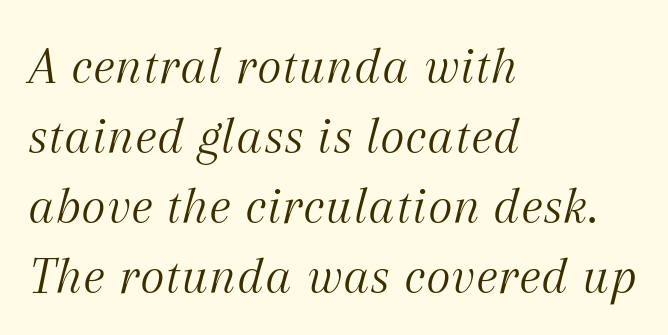
The image shows 53 px light serif type, italic (leaning right); set left-aligned, normal line spacing (1.32x), normal letter spacing, not underlined; medium stroke contrast and a medium x-height.
